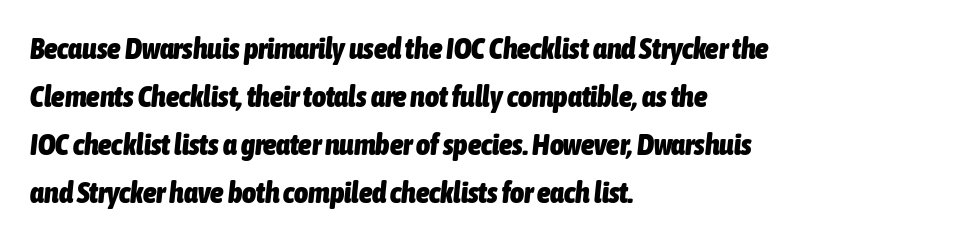
Q: Is the text bold? A: Yes.
Q: Is the text italic (slanted)? A: Yes, it leans right by about 6 degrees.
Q: Is the text underlined? A: No.
Q: How is the paragraph aligned? A: Left-aligned.
Q: Is the spacing between letters normal or unusually wide? A: Normal.
Q: Is the spacing between lines tight, normal or loose? A: Normal.
Q: Width (condensed, normal, or wide)? A: Condensed.
Q: Stroke contrast? A: Low.
Q: x-height? A: Medium.
Q: Monospaced? A: No.
